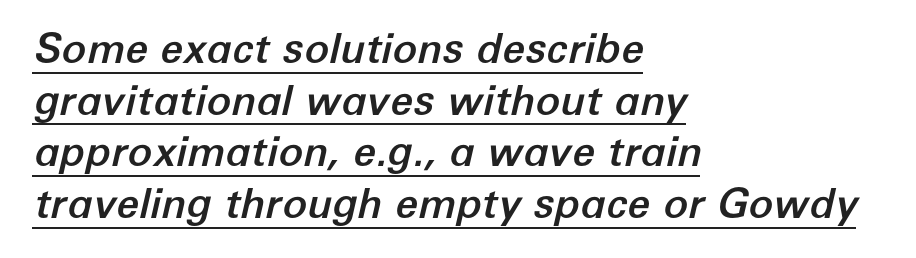
The image shows 41 px text type, italic (leaning right); set left-aligned, normal line spacing (1.26x), normal letter spacing, underlined; low stroke contrast and a medium x-height.
